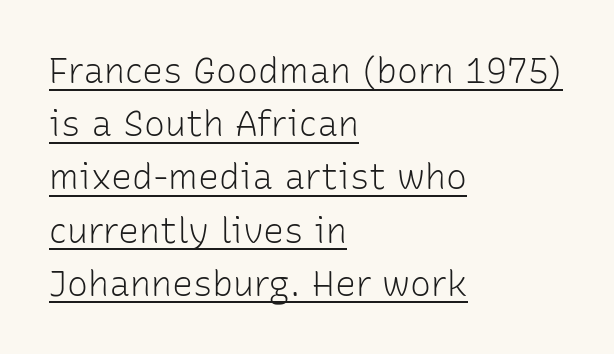
Leftover space on each line is placed entirely after the last word. Character widths vary here, with narrow letters taking less room than wide ones. Emphasis is given by a line drawn under the lettering. The typesetting does not lean heavy: it is not bold.
